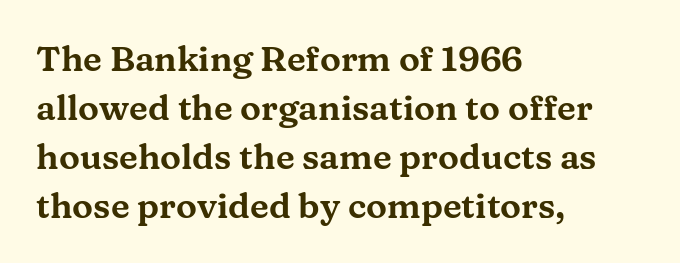
{"serif": "yes", "italic": "no", "width": "wide", "stroke_contrast": "medium", "x_height": "medium", "monospaced": "no", "underline": "no", "align": "left", "line_spacing": "normal", "line_spacing_ratio": 1.4, "letter_spacing": "normal", "letter_spacing_em": 0.0, "glyph_px": 35}
